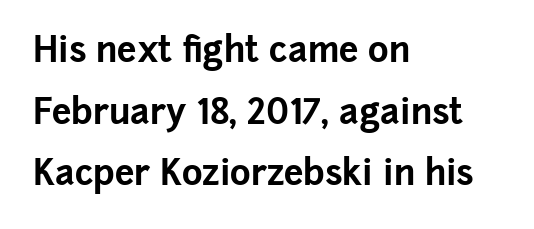
Q: Is the text bold? A: Yes.
Q: Is the text italic (slanted)? A: No, it is upright.
Q: Is the typeface a serif or a sans-serif typeface? A: Sans-serif.
Q: Is the text underlined? A: No.
Q: How is the paragraph aligned? A: Left-aligned.
Q: Is the spacing between letters normal or unusually wide? A: Normal.
Q: Width (condensed, normal, or wide)? A: Normal.
Q: Stroke contrast? A: Low.
Q: x-height? A: Medium.
Q: Monospaced? A: No.
